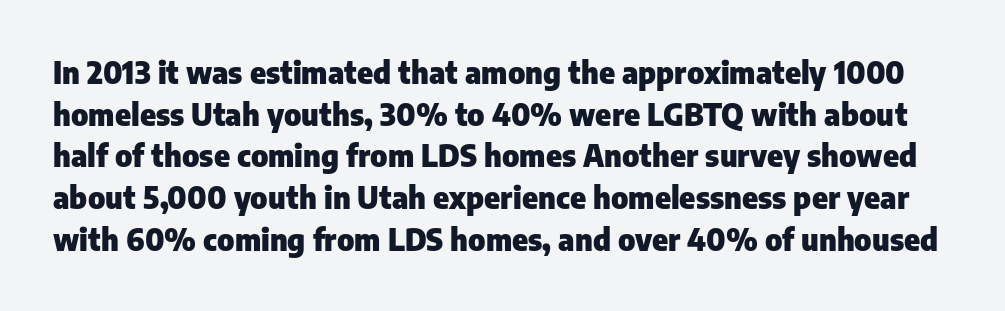
{"serif": "no", "italic": "no", "bold": "yes", "weight": "heavy", "width": "normal", "stroke_contrast": "low", "x_height": "medium", "monospaced": "no", "underline": "no", "line_spacing": "normal", "line_spacing_ratio": 1.39, "letter_spacing": "normal", "letter_spacing_em": 0.0, "glyph_px": 30}
